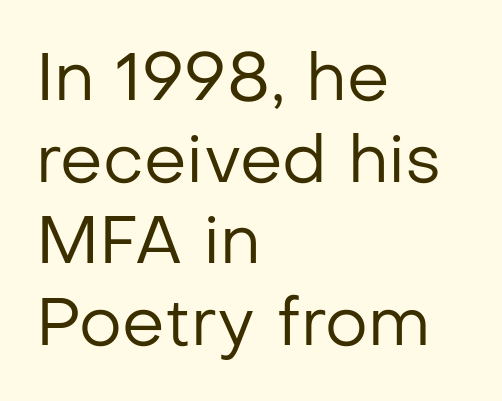
{"serif": "no", "italic": "no", "bold": "no", "weight": "regular", "width": "normal", "stroke_contrast": "low", "x_height": "medium", "monospaced": "no", "underline": "no", "align": "left", "line_spacing_ratio": 1.22, "letter_spacing": "normal", "letter_spacing_em": 0.0, "glyph_px": 67}
